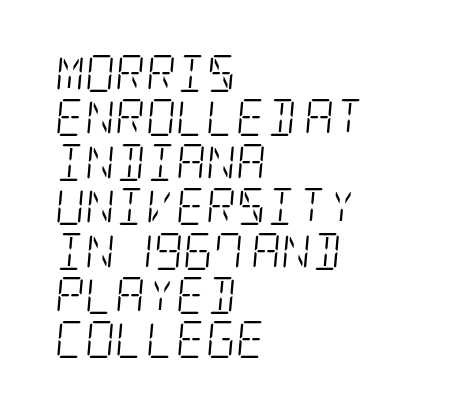
{"serif": "yes", "italic": "yes", "lean": "right", "slant_degrees": 5, "bold": "no", "weight": "light", "width": "condensed", "stroke_contrast": "low", "x_height": "large", "underline": "no", "align": "left", "line_spacing_ratio": 1.2, "letter_spacing": "normal", "letter_spacing_em": 0.0, "glyph_px": 37}
